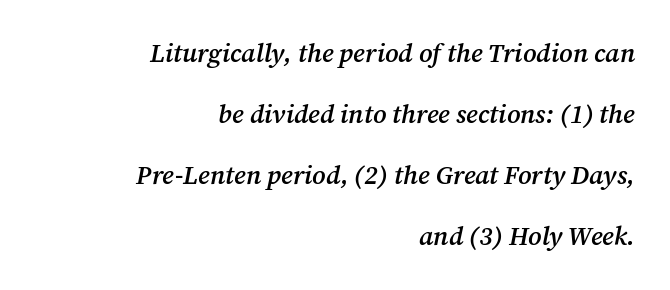
{"italic": "yes", "lean": "right", "slant_degrees": 12, "bold": "semi", "underline": "no", "align": "right", "line_spacing": "loose", "line_spacing_ratio": 2.35, "letter_spacing": "normal", "letter_spacing_em": 0.0, "glyph_px": 26}
